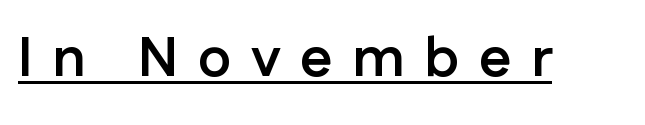
Q: Is the text bold? A: Yes.
Q: Is the text italic (slanted)? A: No, it is upright.
Q: Is the typeface a serif or a sans-serif typeface? A: Sans-serif.
Q: Is the text underlined? A: Yes.
Q: Is the spacing between letters normal or unusually wide? A: Unusually wide.
Q: Width (condensed, normal, or wide)? A: Normal.
Q: Stroke contrast? A: Low.
Q: x-height? A: Medium.
Q: Monospaced? A: No.
